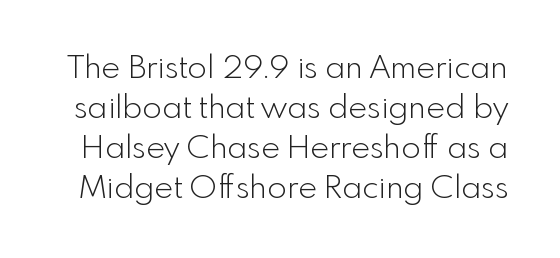
Ascenders rise straight up at ninety degrees. The face looks like a standard text weight, possibly lighter. Letter spacing: default. No word sits above an underline. Is this a fixed-width face? No — the glyphs have proportional, varying widths. The text was rendered using a sans face with plain stroke endings.
